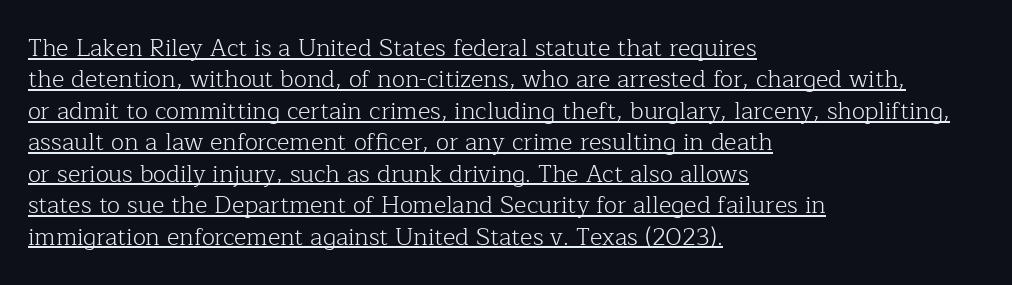
The image shows 24 px text type, upright; set left-aligned, normal line spacing (1.31x), normal letter spacing, underlined.
